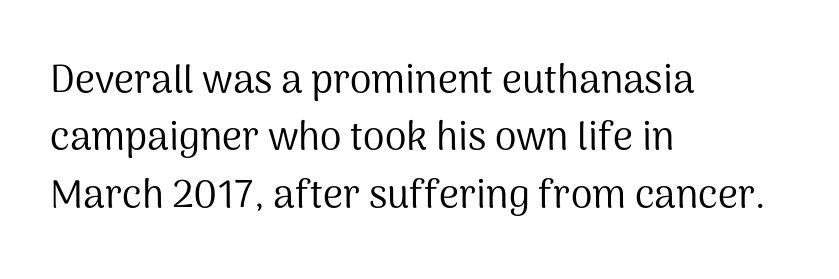
{"serif": "no", "italic": "no", "bold": "no", "weight": "regular", "width": "normal", "stroke_contrast": "medium", "x_height": "medium", "monospaced": "no", "underline": "no", "align": "left", "line_spacing": "normal", "line_spacing_ratio": 1.47, "letter_spacing": "normal", "letter_spacing_em": 0.0, "glyph_px": 39}
